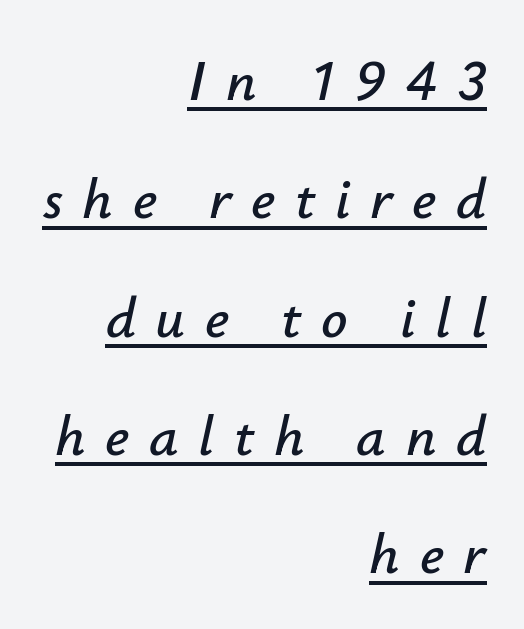
The image shows 58 px text type, italic (leaning right); set right-aligned, loose line spacing (2.04x), unusually wide letter spacing (+0.34 em), underlined; low stroke contrast and a small x-height.
